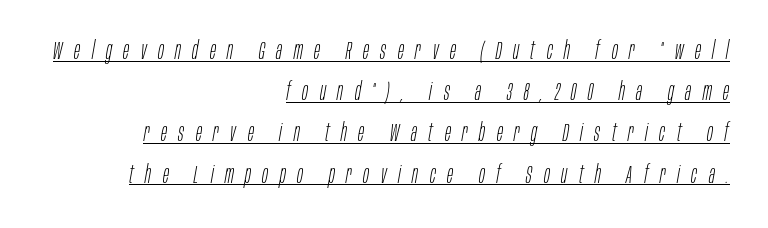
Style check: oblique. In CSS terms this would be text-align: right. A normal amount of white space separates one row of letters from the next. In terms of letterspacing, this is a distinctly airy, spread setting. Emphasis is given by a line drawn under the lettering.
